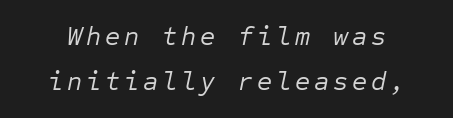
Only glyphs here, with clear space below each row. Think standard paragraph weight, or any step lighter than that. When letters slant like this, we call the style italic.
